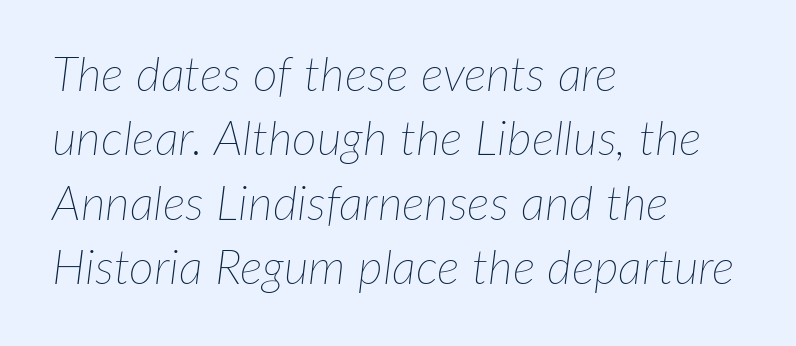
Q: Is the text bold? A: No.
Q: Is the text italic (slanted)? A: Yes, it leans right by about 7 degrees.
Q: Is the text underlined? A: No.
Q: How is the paragraph aligned? A: Left-aligned.
Q: Is the spacing between letters normal or unusually wide? A: Normal.
Q: Is the spacing between lines tight, normal or loose? A: Normal.
Q: Width (condensed, normal, or wide)? A: Normal.
Q: Stroke contrast? A: Low.
Q: x-height? A: Medium.
Q: Monospaced? A: No.
